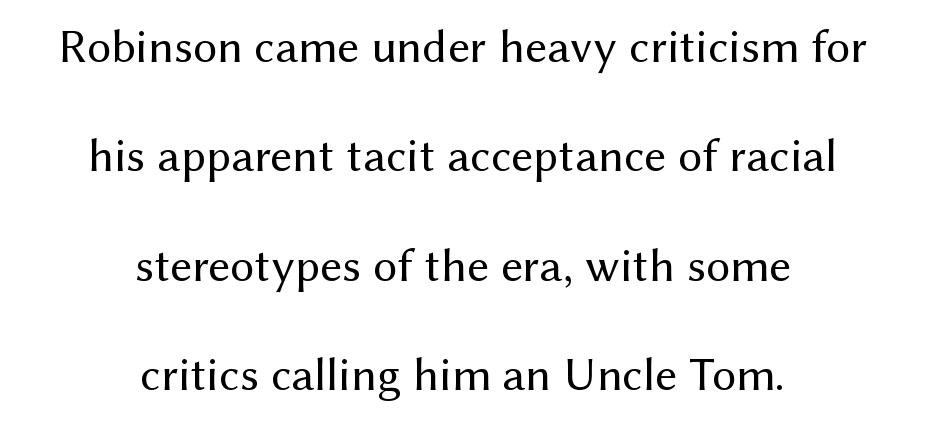
The image shows 48 px regular-weight sans-serif type, upright; set centered, loose line spacing (2.28x), normal letter spacing, not underlined; medium stroke contrast and a medium x-height.
